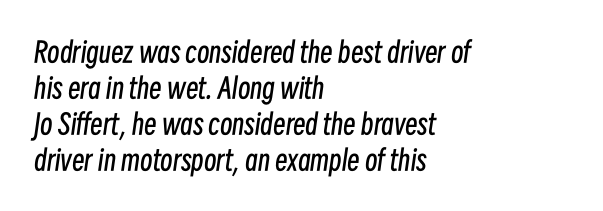
{"italic": "yes", "lean": "right", "slant_degrees": 8, "bold": "no", "weight": "regular", "width": "condensed", "stroke_contrast": "low", "x_height": "medium", "monospaced": "no", "underline": "no", "align": "left", "line_spacing": "normal", "line_spacing_ratio": 1.28, "letter_spacing": "normal", "letter_spacing_em": 0.0, "glyph_px": 28}
